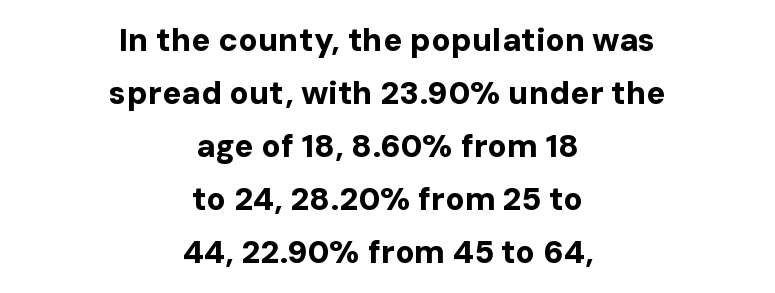
Q: Is the text bold? A: Yes.
Q: Is the text italic (slanted)? A: No, it is upright.
Q: Is the typeface a serif or a sans-serif typeface? A: Sans-serif.
Q: Is the text underlined? A: No.
Q: How is the paragraph aligned? A: Centered.
Q: Is the spacing between letters normal or unusually wide? A: Normal.
Q: Is the spacing between lines tight, normal or loose? A: Normal.
Q: Width (condensed, normal, or wide)? A: Normal.
Q: Stroke contrast? A: Low.
Q: x-height? A: Medium.
Q: Monospaced? A: No.
